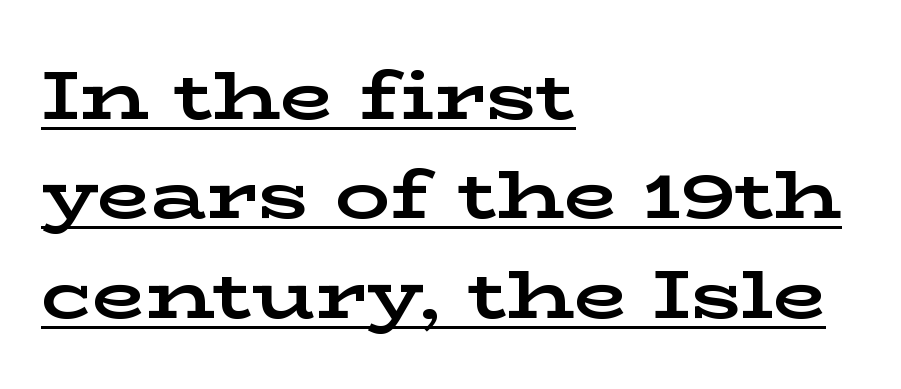
The image shows 69 px bold, wide serif type, upright; set left-aligned, normal line spacing (1.44x), normal letter spacing, underlined; low stroke contrast and a medium x-height.
